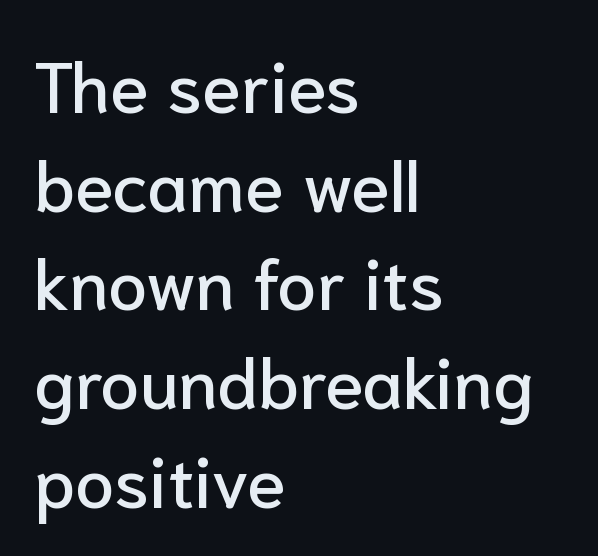
Q: Is the text italic (slanted)? A: No, it is upright.
Q: Is the typeface a serif or a sans-serif typeface? A: Sans-serif.
Q: Is the text underlined? A: No.
Q: How is the paragraph aligned? A: Left-aligned.
Q: Is the spacing between letters normal or unusually wide? A: Normal.
Q: Is the spacing between lines tight, normal or loose? A: Normal.
Q: Width (condensed, normal, or wide)? A: Normal.
Q: Stroke contrast? A: Low.
Q: x-height? A: Medium.
Q: Monospaced? A: No.
